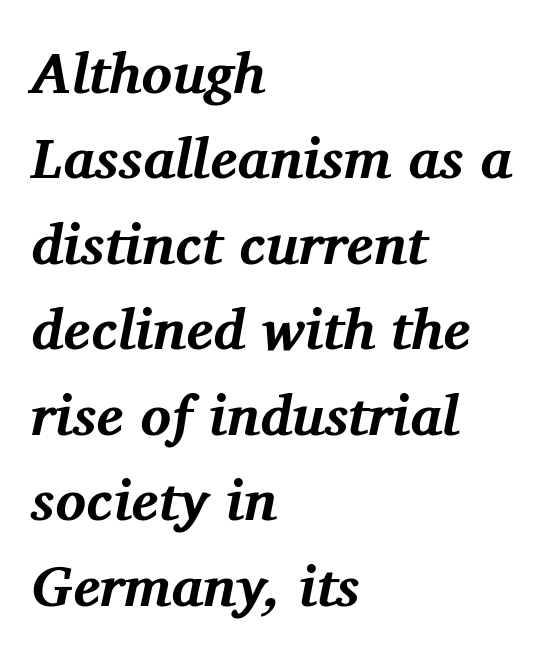
{"serif": "yes", "italic": "yes", "lean": "right", "slant_degrees": 11, "bold": "yes", "weight": "bold", "width": "normal", "stroke_contrast": "medium", "x_height": "medium", "monospaced": "no", "underline": "no", "align": "left", "line_spacing": "normal", "line_spacing_ratio": 1.5, "letter_spacing": "normal", "letter_spacing_em": 0.0, "glyph_px": 57}
